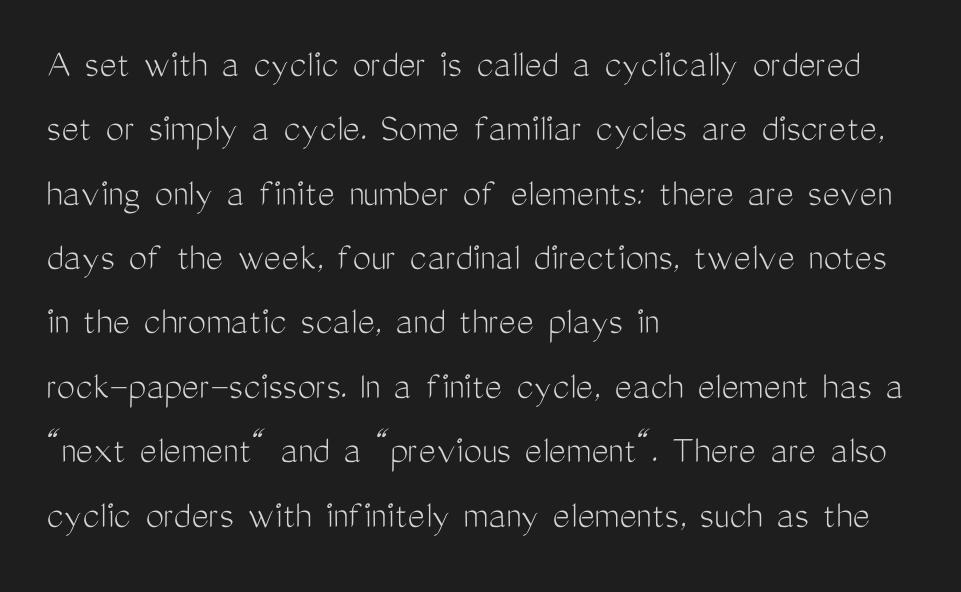
The image shows 41 px light, condensed sans-serif type, upright; set left-aligned, normal line spacing (1.57x), normal letter spacing, not underlined; medium stroke contrast and a medium x-height.
